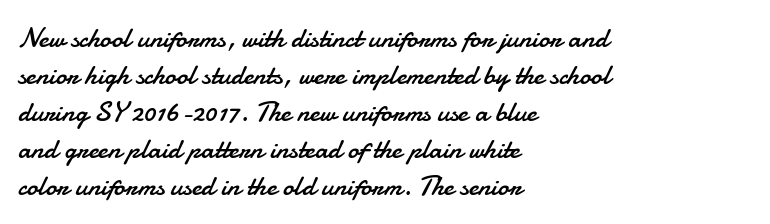
These lines are rendered in a variable-pitch font. Does the type have serifs? No, each stem ends abruptly. Caption: standard tracking, unaltered. The line-height multiplier appears to be the usual default. The compositor pushed each line to the left boundary.
